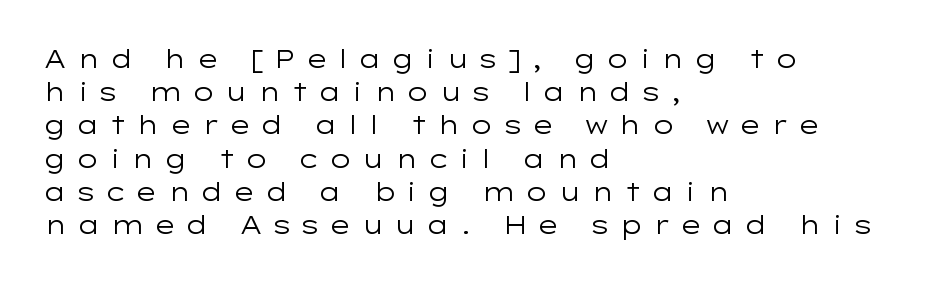
{"italic": "no", "bold": "no", "underline": "no", "align": "left", "line_spacing": "normal", "line_spacing_ratio": 1.33, "letter_spacing": "wide", "letter_spacing_em": 0.35, "glyph_px": 25}
